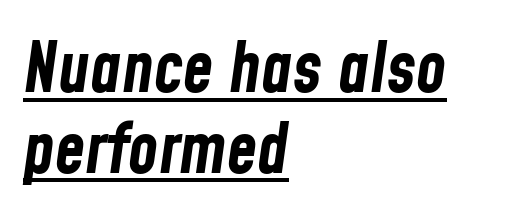
{"italic": "yes", "lean": "right", "slant_degrees": 8, "bold": "yes", "weight": "bold", "width": "condensed", "stroke_contrast": "low", "x_height": "medium", "monospaced": "no", "underline": "yes", "align": "left", "line_spacing_ratio": 1.17, "letter_spacing": "normal", "letter_spacing_em": 0.0, "glyph_px": 69}
